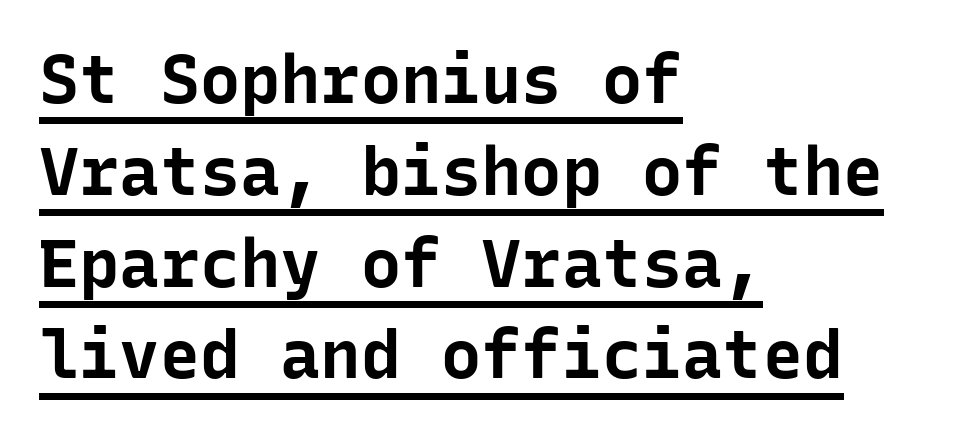
The image shows 67 px bold sans-serif type, upright, monospaced; set left-aligned, normal line spacing (1.37x), normal letter spacing, underlined; low stroke contrast and a medium x-height.
